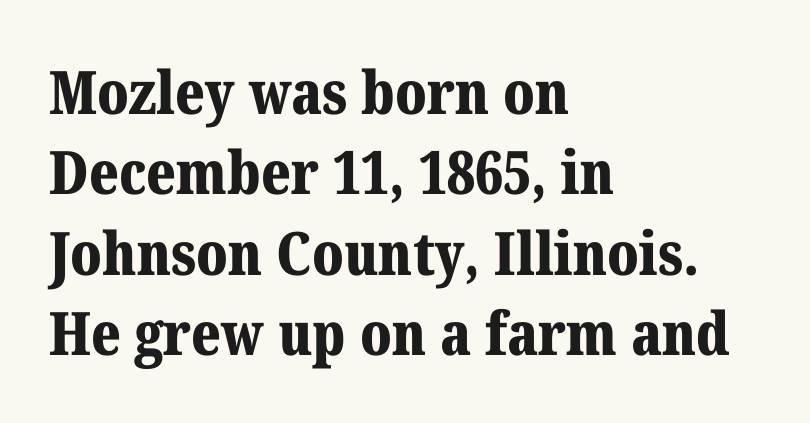
Each glyph is drawn with heavy, bold strokes. The vertical gap from one line to the next is medium. The text was rendered using a seriffed face with decorative stroke endings. These lines were composed using upright roman letters. Spacing verdict: proportional, widths tailored to each character. Does extra space separate the letters? No, they use regular spacing.
